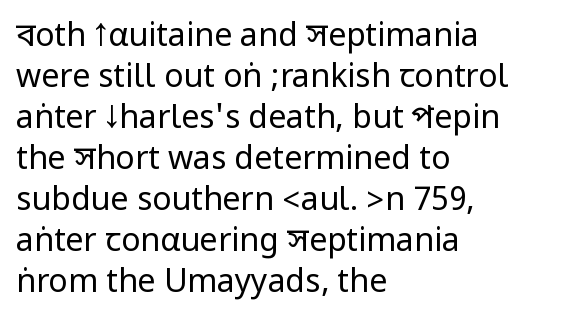
Compared with typical body copy, the letter spacing here is the same. How would I describe the line gaps? Plain and ordinary. Observe the absence of serifs on each vertical stroke in this sample. A typesetter would mark this as roman, not italic. Does the copy run flush right? No — it runs flush left. Underline: absent.
